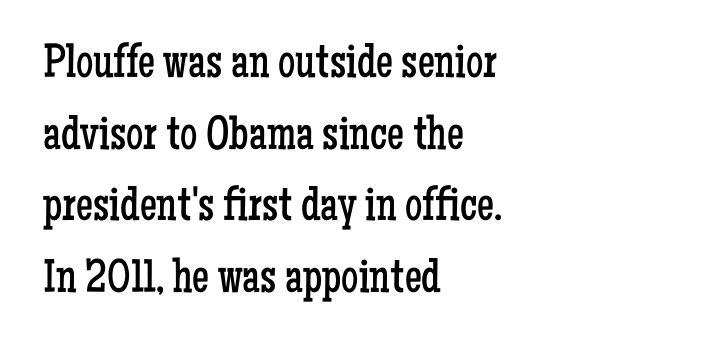
Between one letter and the next there's only the usual sliver of space. The text block is weighted toward the left margin, trailing off unevenly rightward. Rendered with straight, roman letterforms. A bare baseline throughout the passage. Character widths vary here, with narrow letters taking less room than wide ones.
